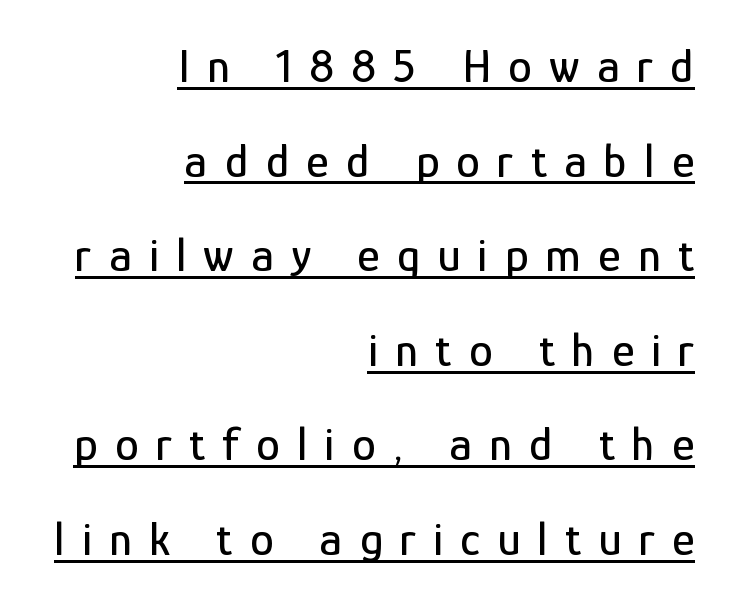
Q: Is the text italic (slanted)? A: No, it is upright.
Q: Is the typeface a serif or a sans-serif typeface? A: Sans-serif.
Q: Is the text underlined? A: Yes.
Q: How is the paragraph aligned? A: Right-aligned.
Q: Is the spacing between letters normal or unusually wide? A: Unusually wide.
Q: Is the spacing between lines tight, normal or loose? A: Loose.
Q: Width (condensed, normal, or wide)? A: Condensed.
Q: Stroke contrast? A: Low.
Q: x-height? A: Medium.
Q: Monospaced? A: No.
